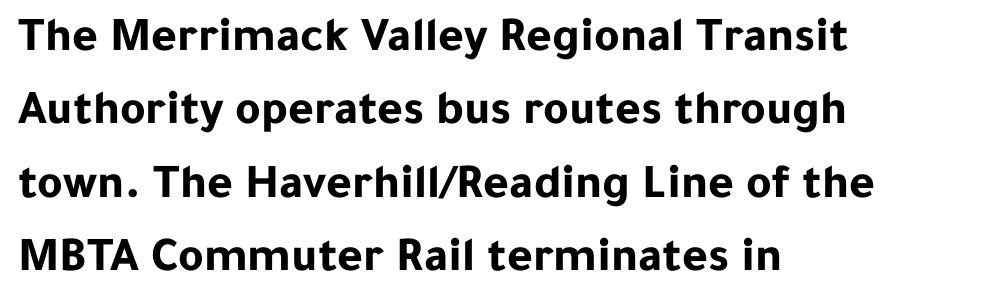
{"serif": "no", "italic": "no", "bold": "yes", "weight": "bold", "width": "normal", "stroke_contrast": "low", "x_height": "medium", "monospaced": "no", "underline": "no", "align": "left", "line_spacing": "normal", "line_spacing_ratio": 1.5, "letter_spacing": "normal", "letter_spacing_em": 0.0, "glyph_px": 49}
